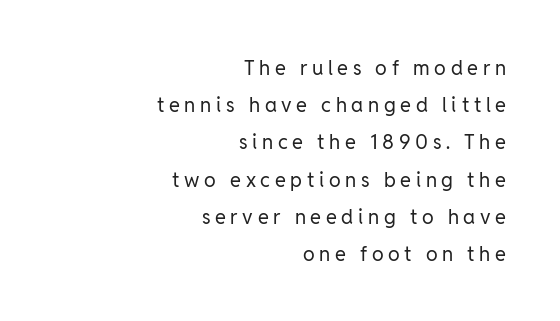
Q: Is the text bold? A: No.
Q: Is the text italic (slanted)? A: No, it is upright.
Q: Is the text underlined? A: No.
Q: How is the paragraph aligned? A: Right-aligned.
Q: Is the spacing between letters normal or unusually wide? A: Unusually wide.
